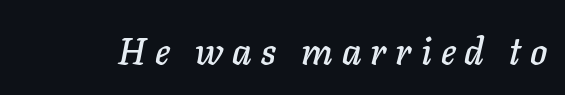
{"italic": "yes", "lean": "right", "slant_degrees": 11, "width": "normal", "stroke_contrast": "low", "x_height": "medium", "monospaced": "no", "underline": "no", "letter_spacing": "wide", "letter_spacing_em": 0.24, "glyph_px": 37}
